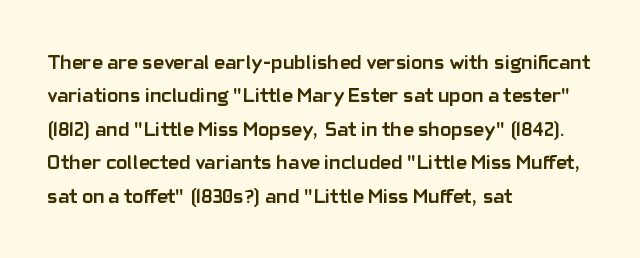
Q: Is the text bold? A: Yes.
Q: Is the text italic (slanted)? A: No, it is upright.
Q: Is the text underlined? A: No.
Q: How is the paragraph aligned? A: Left-aligned.
Q: Is the spacing between letters normal or unusually wide? A: Normal.
Q: Is the spacing between lines tight, normal or loose? A: Normal.
